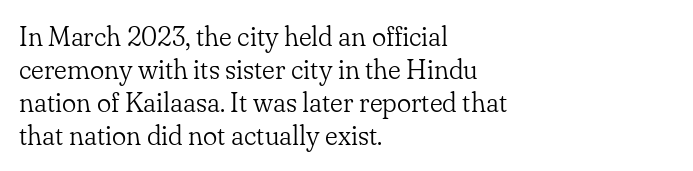
Q: Is the text bold? A: No.
Q: Is the text italic (slanted)? A: No, it is upright.
Q: Is the text underlined? A: No.
Q: How is the paragraph aligned? A: Left-aligned.
Q: Is the spacing between letters normal or unusually wide? A: Normal.
